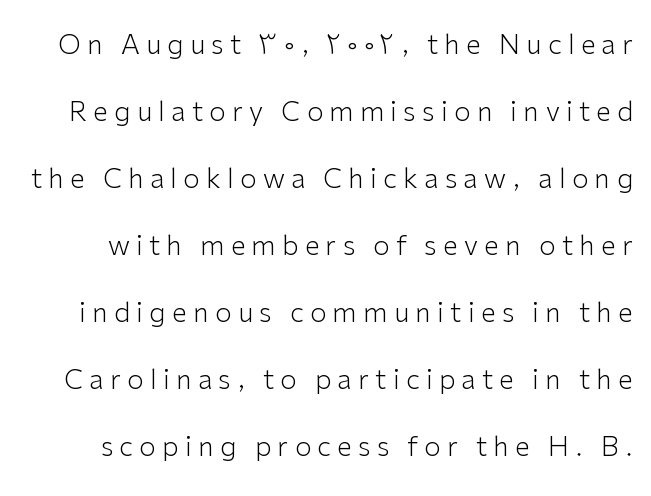
Is this a heavy cut? Hardly; it is regular or lighter. The rendering uses a large line-height, opening up the rows. Designer's note — italics off, roman on. Observe the wide spacing: letters keep a clear distance from each other. Rule under the text: the space is simply empty.
